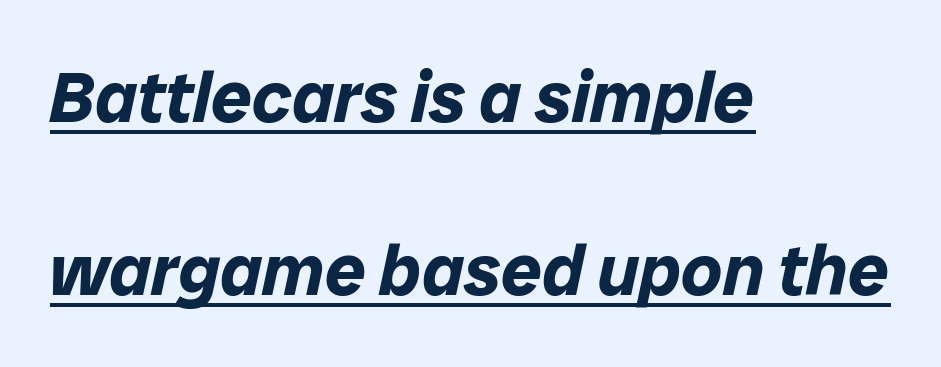
Thick stems and heavy bowls — unmistakably bold. Casual observation: everything's shoved over to the left. Note the varied advance widths — an 'i' is clearly narrower than an 'm'. The whole block is typeset with a tilt. Widely set lines give the paragraph a tall, airy silhouette. In terms of letterspacing, this is plain default setting.
